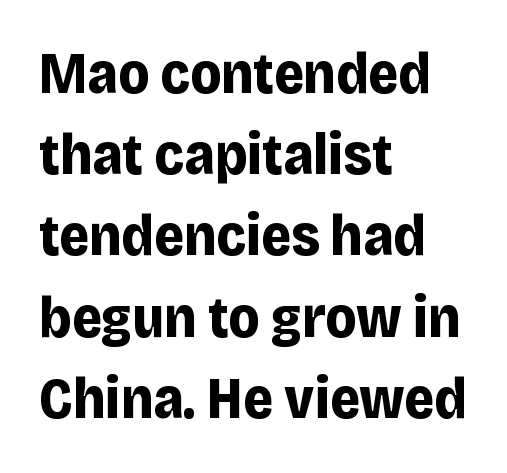
Heavy, bold letterforms. Which margin do the lines hug? The left one — the right edge is uneven. Successive baselines arrive at the customary interval. Every character sits straight up, as roman type does. The horizontal fit of the characters is conventional and even. The zone under the glyphs is completely vacant.
